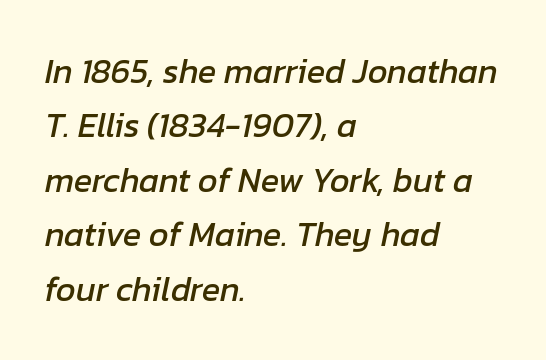
{"italic": "yes", "lean": "right", "slant_degrees": 12, "width": "normal", "stroke_contrast": "low", "x_height": "medium", "monospaced": "no", "underline": "no", "align": "left", "line_spacing": "normal", "line_spacing_ratio": 1.6, "letter_spacing": "normal", "letter_spacing_em": 0.0, "glyph_px": 34}
